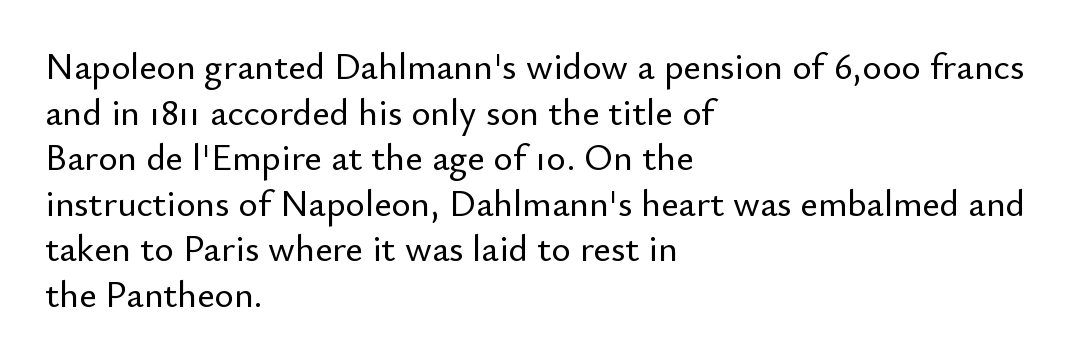
Serifs: no, the terminals of the letterforms are clean. The lines in this sample share a left origin and differ only in where they stop. The passage shown is typed in a proportional face where columns would drift. Spacing between characters is what you'd get straight out of the box. Beneath every word, the page is bare. It's the straight-up-and-down kind of type.
